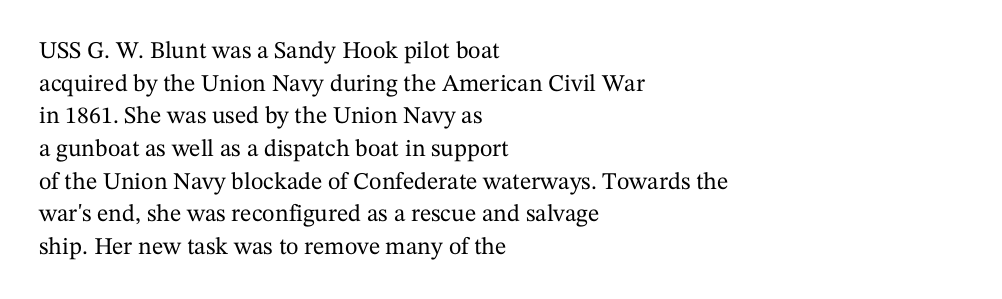
The vertical gap from one line to the next is medium. The rendering keeps characters at their native spacing. The axis of the letterforms is exactly vertical. Bare-footed words on every line. In CSS terms this would be text-align: left.
